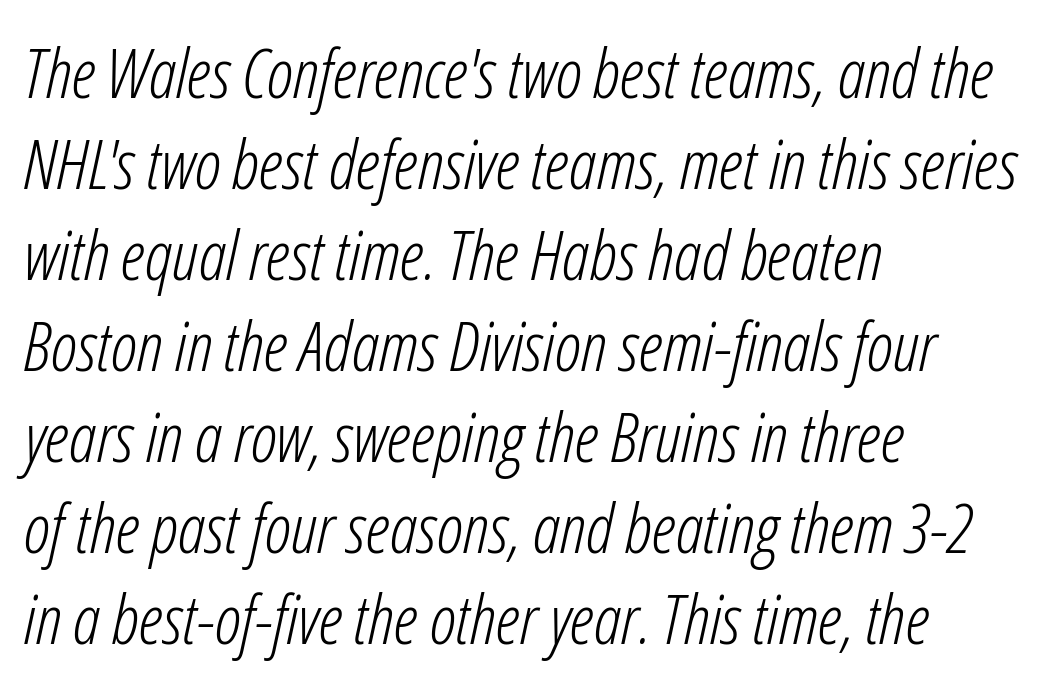
Has an underline been added? It has not. If you measured baseline to baseline, you'd find a middling distance. Each letter keeps its own natural width here, so spacing adapts to shape. The text block is weighted toward the left margin, trailing off unevenly rightward. If you drew a line through each stem, it would be angled.
